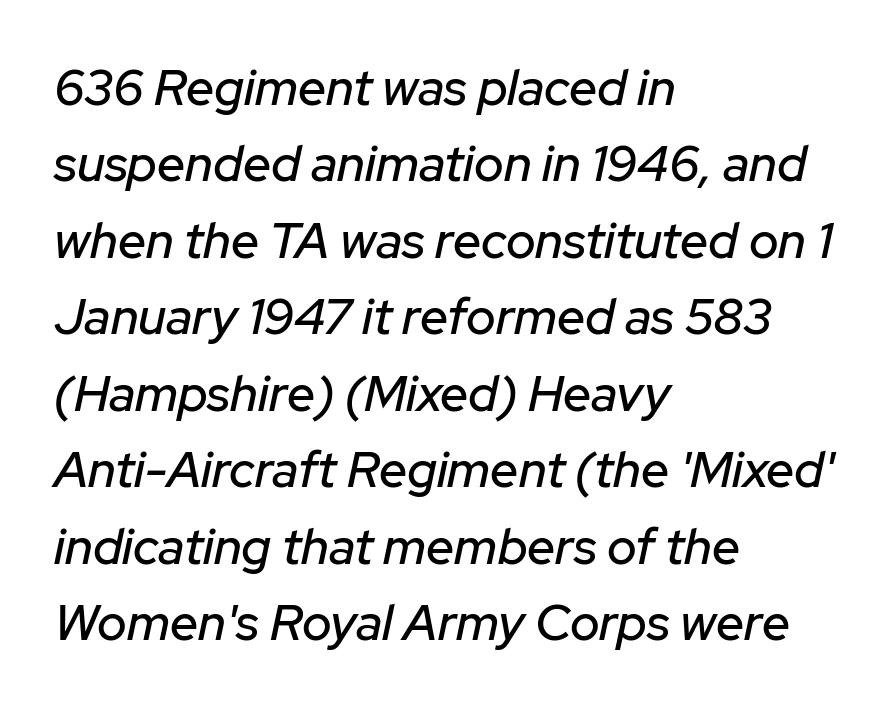
Q: Is the text italic (slanted)? A: Yes, it leans right by about 12 degrees.
Q: Is the text underlined? A: No.
Q: How is the paragraph aligned? A: Left-aligned.
Q: Is the spacing between letters normal or unusually wide? A: Normal.
Q: Is the spacing between lines tight, normal or loose? A: Normal.
Q: Width (condensed, normal, or wide)? A: Normal.
Q: Stroke contrast? A: Low.
Q: x-height? A: Medium.
Q: Monospaced? A: No.
